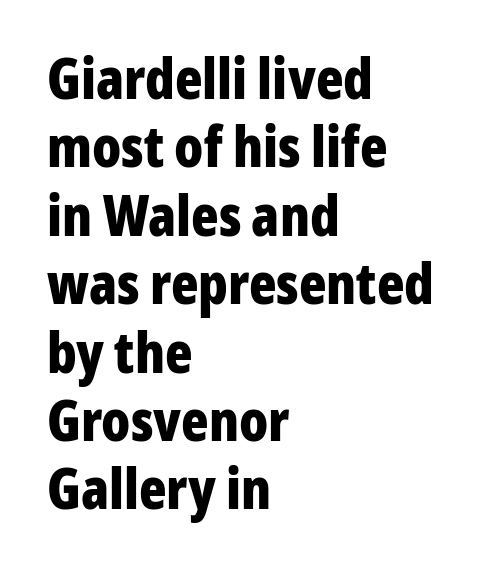
Letter spacing: default. The strokes are fattened all the way to bold. Proportional: the letters do not fall into vertical columns. Horizontally, the lines are justified to the leading edge only. Check the space under the baseline: it is left empty. Italic: no, the glyphs are upright roman.
